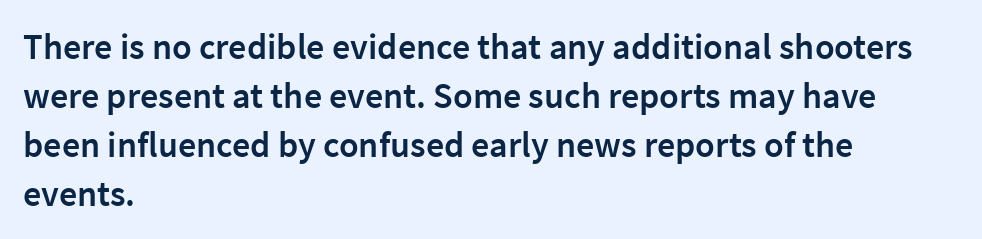
Q: Is the text bold? A: Semi-bold.
Q: Is the text italic (slanted)? A: No, it is upright.
Q: Is the typeface a serif or a sans-serif typeface? A: Sans-serif.
Q: Is the text underlined? A: No.
Q: How is the paragraph aligned? A: Left-aligned.
Q: Is the spacing between letters normal or unusually wide? A: Normal.
Q: Is the spacing between lines tight, normal or loose? A: Normal.
Q: Width (condensed, normal, or wide)? A: Normal.
Q: Stroke contrast? A: Low.
Q: x-height? A: Medium.
Q: Monospaced? A: No.
